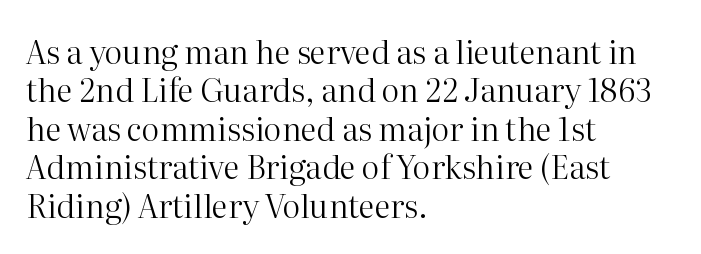
{"serif": "yes", "italic": "no", "bold": "no", "weight": "regular", "width": "normal", "stroke_contrast": "high", "x_height": "medium", "monospaced": "no", "underline": "no", "align": "left", "line_spacing_ratio": 1.2, "letter_spacing": "normal", "letter_spacing_em": 0.0, "glyph_px": 32}
